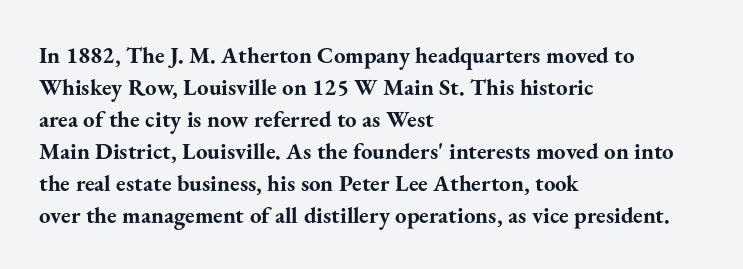
{"italic": "no", "bold": "yes", "underline": "no", "align": "left", "line_spacing": "normal", "line_spacing_ratio": 1.39, "letter_spacing": "normal", "letter_spacing_em": 0.0, "glyph_px": 23}
